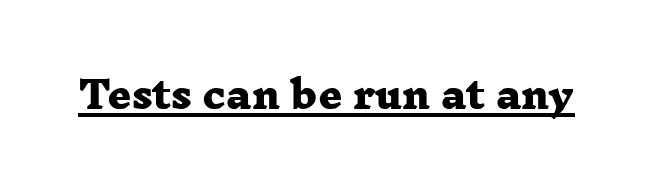
The image shows 37 px heavy, wide serif type; set normal letter spacing, underlined; low stroke contrast and a medium x-height.
